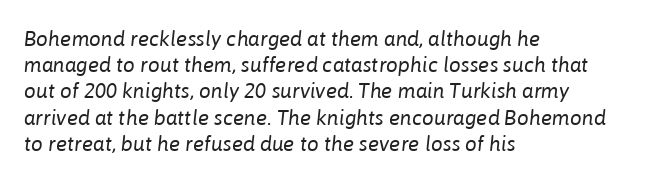
The image shows 21 px text type, italic (leaning right); set left-aligned, normal line spacing (1.25x), normal letter spacing, not underlined.
